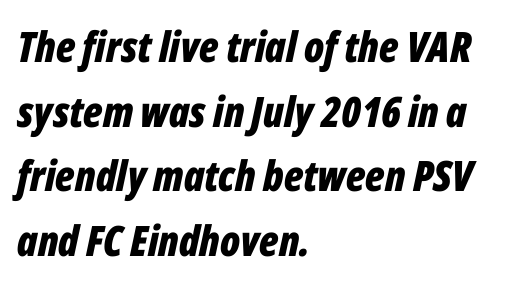
The image shows 42 px bold, condensed type, italic (leaning right); set left-aligned, normal line spacing (1.54x), normal letter spacing, not underlined; low stroke contrast and a medium x-height.
